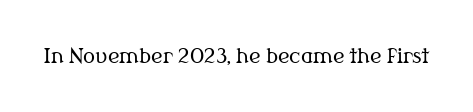
Q: Is the text bold? A: No.
Q: Is the text italic (slanted)? A: No, it is upright.
Q: Is the text underlined? A: No.
Q: Is the spacing between letters normal or unusually wide? A: Normal.
